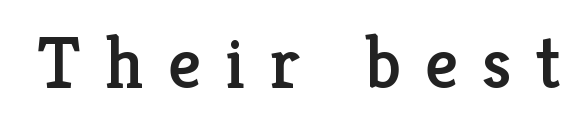
The image shows 73 px serif type, upright; set unusually wide letter spacing (+0.33 em), not underlined; low stroke contrast and a medium x-height.
